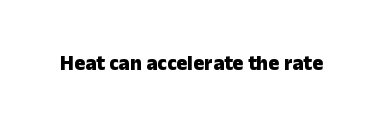
The letterforms sit shoulder to shoulder at normal distance. These lines were composed using upright roman letters. Check the space under the baseline: it is left empty. The sample has been set heavy, in full bold.
